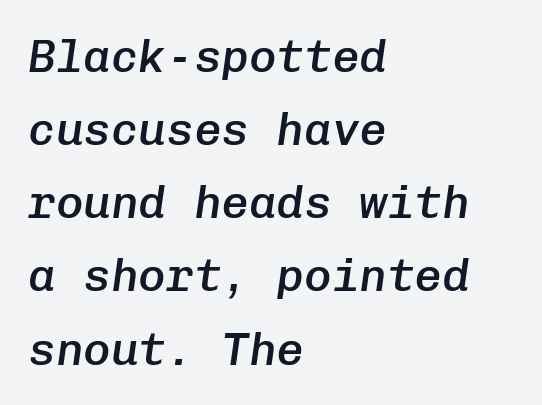
Whoever set this chose a conventional vertical rhythm. Clear beneath every line of the passage. Here the designer chose a console-style face with uniform glyph widths. Tracking here is standard; glyphs follow each other at the usual distance. Strokes here are thickened, but only to semibold level.
